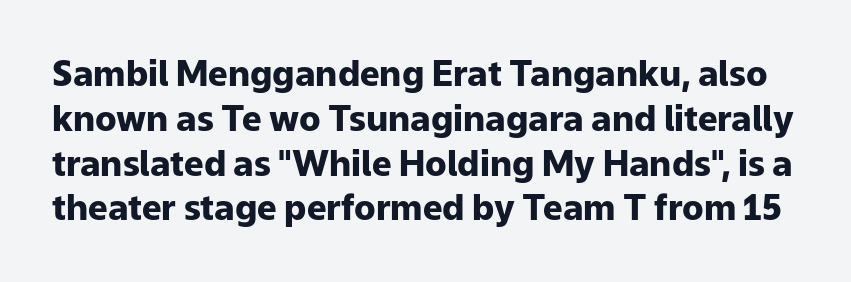
A sans-serif font was chosen for this passage. This sample keeps an unexceptional amount of space between lines. Ordinary non-slanted type is in use. Every letter is thick-stroked: bold, no question.
